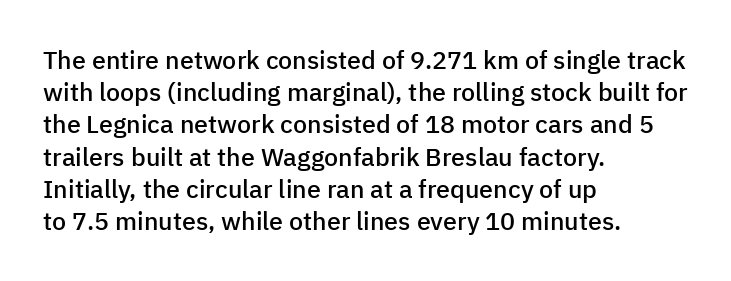
The image shows 25 px text type, upright; set left-aligned, normal line spacing (1.29x), normal letter spacing, not underlined.
